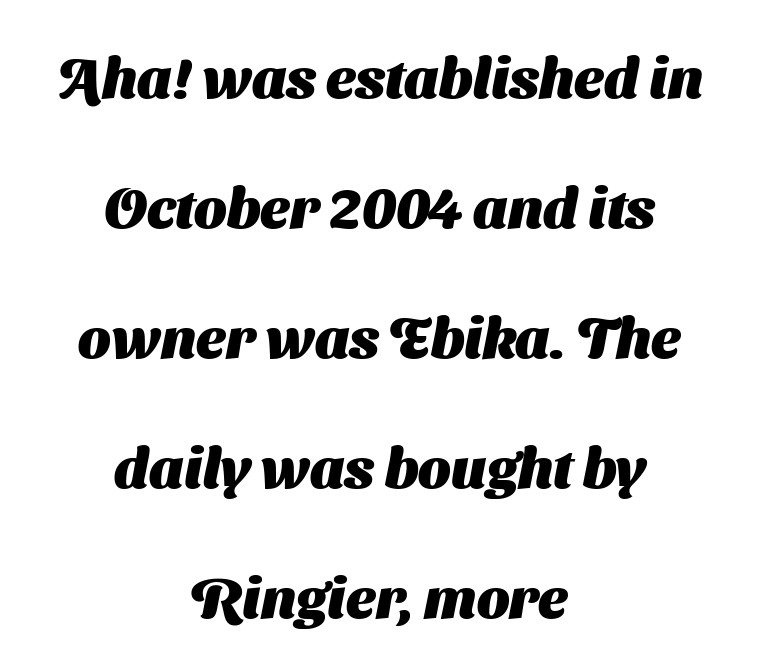
Q: Is the text bold? A: Yes.
Q: Is the typeface a serif or a sans-serif typeface? A: Sans-serif.
Q: Is the text underlined? A: No.
Q: How is the paragraph aligned? A: Centered.
Q: Is the spacing between letters normal or unusually wide? A: Normal.
Q: Is the spacing between lines tight, normal or loose? A: Loose.
Q: Width (condensed, normal, or wide)? A: Normal.
Q: Stroke contrast? A: Medium.
Q: x-height? A: Medium.
Q: Monospaced? A: No.
